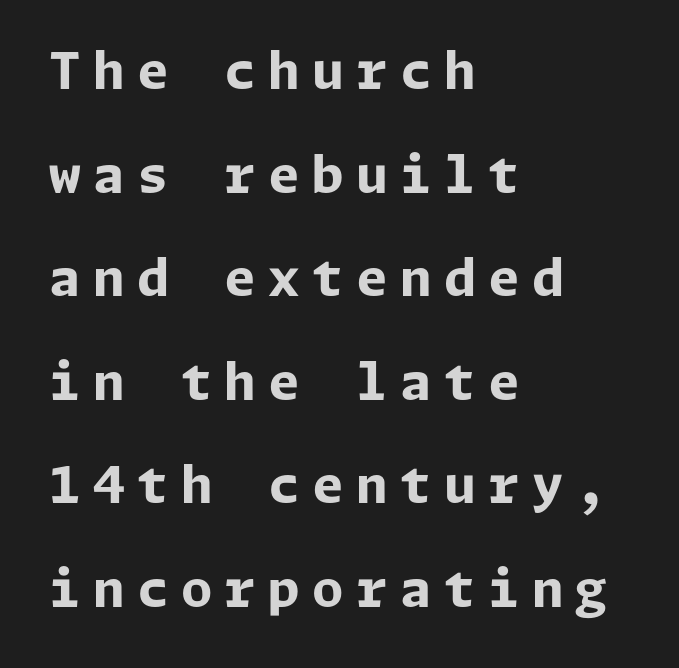
{"serif": "no", "italic": "no", "bold": "yes", "weight": "bold", "width": "normal", "stroke_contrast": "low", "x_height": "medium", "underline": "no", "align": "left", "line_spacing": "loose", "line_spacing_ratio": 2.03, "letter_spacing": "wide", "letter_spacing_em": 0.24, "glyph_px": 51}
